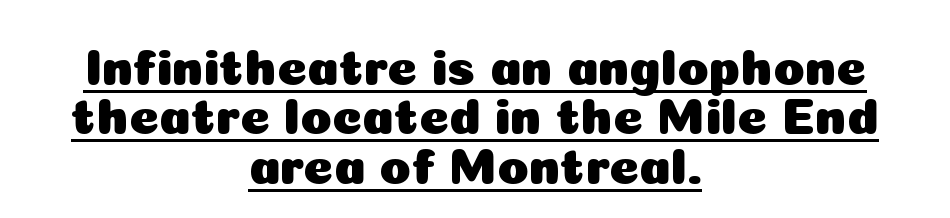
The image shows 51 px sans-serif type, upright; set centered, tight line spacing (0.97x), normal letter spacing, underlined; low stroke contrast and a medium x-height.
